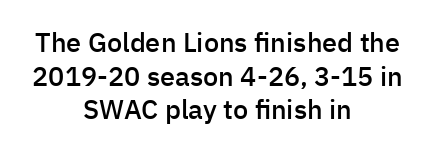
{"italic": "no", "bold": "semi", "underline": "no", "align": "center", "line_spacing": "normal", "line_spacing_ratio": 1.25, "letter_spacing": "normal", "letter_spacing_em": 0.0, "glyph_px": 27}
